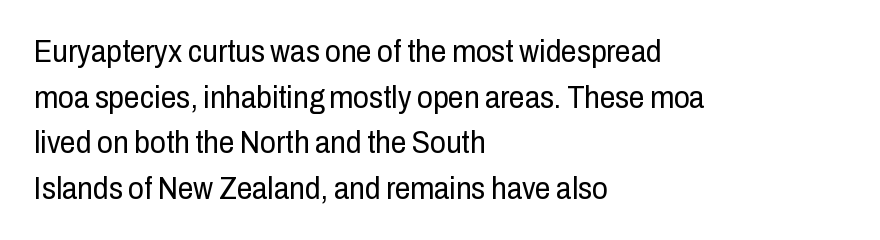
Look at the tracking — it's just the regular setting, nothing added. Honestly, the row spacing looks completely unremarkable. Ink coverage per letter is moderate at most. A typesetter would mark this as roman, not italic. Leftover space on each line is placed entirely after the last word.
